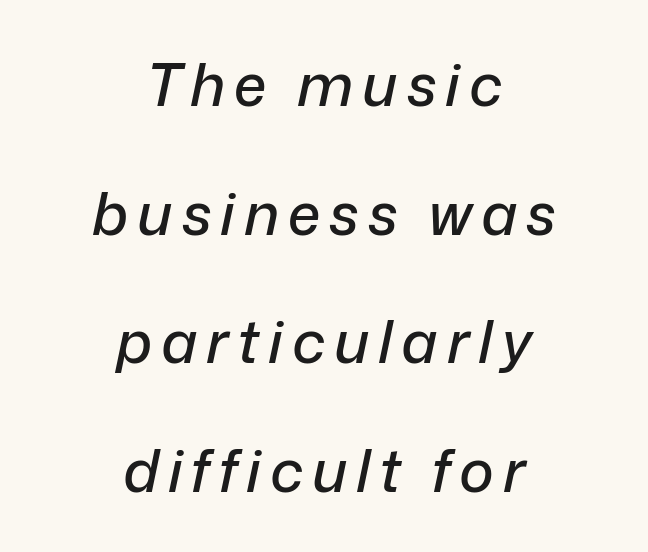
The image shows 59 px text type, italic (leaning right); set centered, loose line spacing (2.18x), not underlined; low stroke contrast and a medium x-height.
